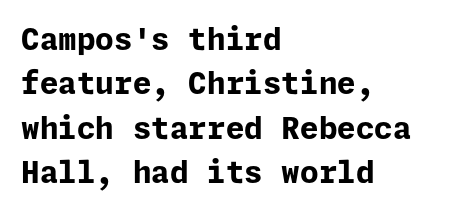
The lettering holds an erect, upright posture throughout. Bare-footed words on every line. Look at the stroke-to-counter ratio: heavy, a bold. A sans-serif font was chosen for this passage.
